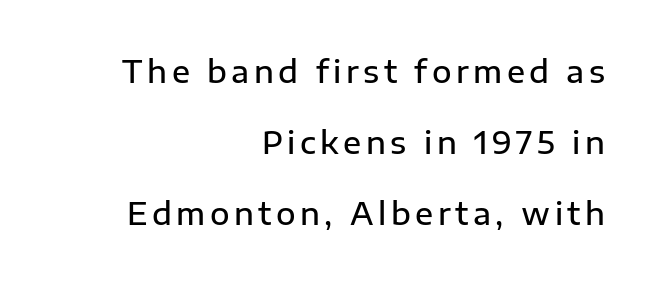
Unmarked baselines from the first word to the last. Line spacing here is loose. Right-aligned paragraph, ragged on the left. Notice the strokes are somewhat thickened but not fully heavy: this is a semibold. Here the designer chose a conventional face with non-uniform glyph widths.
